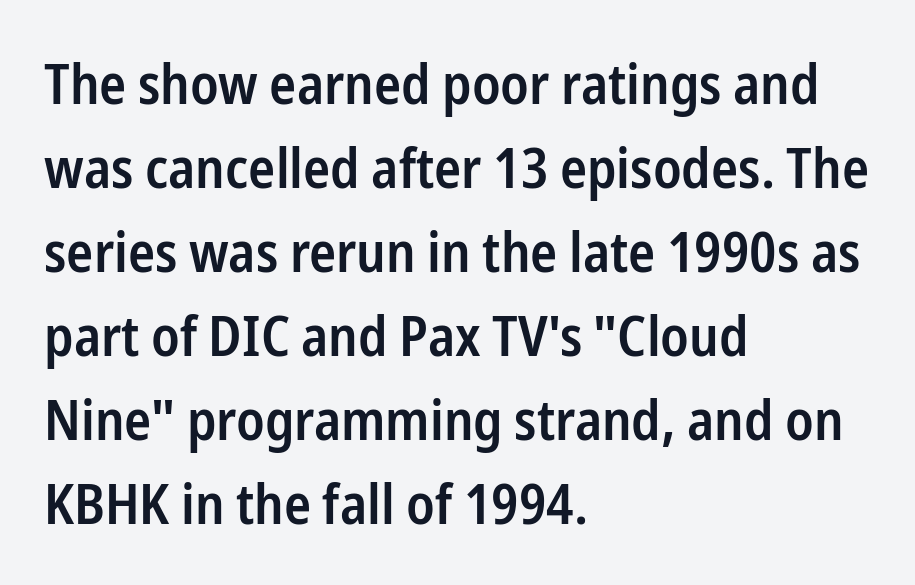
{"serif": "no", "italic": "no", "bold": "semi", "weight": "semibold", "width": "condensed", "stroke_contrast": "low", "x_height": "medium", "monospaced": "no", "underline": "no", "align": "left", "line_spacing": "normal", "line_spacing_ratio": 1.5, "letter_spacing": "normal", "letter_spacing_em": 0.0, "glyph_px": 56}
